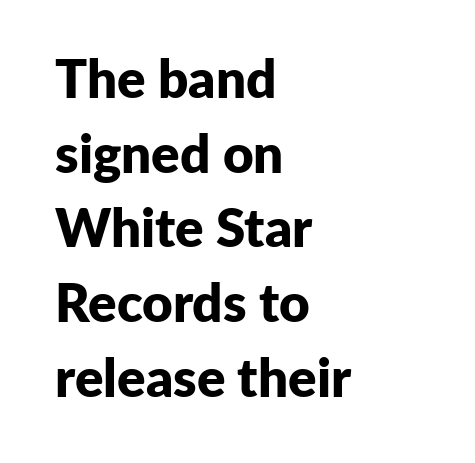
{"serif": "no", "italic": "no", "bold": "yes", "weight": "bold", "width": "normal", "stroke_contrast": "low", "x_height": "medium", "monospaced": "no", "underline": "no", "align": "left", "line_spacing": "normal", "line_spacing_ratio": 1.41, "letter_spacing": "normal", "letter_spacing_em": 0.0, "glyph_px": 53}
